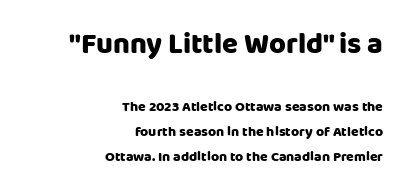
Q: Is the text bold? A: Yes.
Q: Is the text italic (slanted)? A: No, it is upright.
Q: Is the typeface a serif or a sans-serif typeface? A: Sans-serif.
Q: Is the text underlined? A: No.
Q: How is the paragraph aligned? A: Right-aligned.
Q: Is the spacing between letters normal or unusually wide? A: Normal.
Q: Which block of text is set in a larger size, the first (top) or the second (bottom)? A: The first (top) one.
Q: Width (condensed, normal, or wide)? A: Normal.
Q: Stroke contrast? A: Low.
Q: x-height? A: Large.
Q: Monospaced? A: No.
